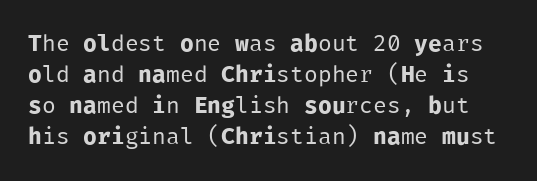
Stroke thickness stays within the range of a standard reading face or lighter. The passage shown stacks its lines at a standard gap. A typesetter would mark this as roman, not italic. The zone under the glyphs is completely vacant.
